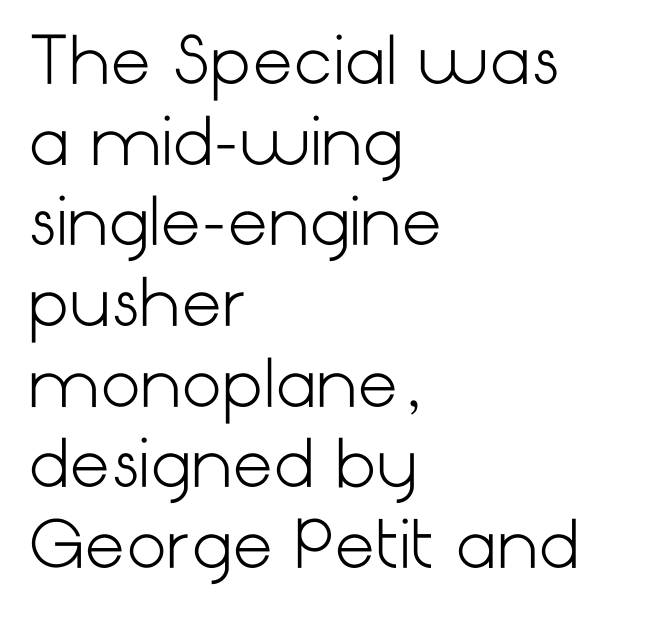
The image shows 64 px light sans-serif type, upright; set left-aligned, normal line spacing (1.26x), normal letter spacing, not underlined; low stroke contrast and a medium x-height.
